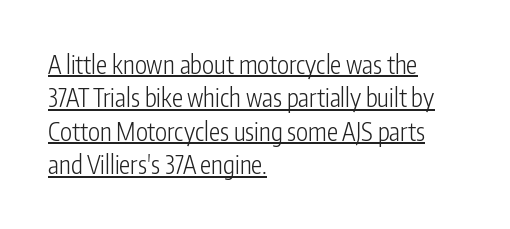
Q: Is the text bold? A: No.
Q: Is the text italic (slanted)? A: No, it is upright.
Q: Is the text underlined? A: Yes.
Q: How is the paragraph aligned? A: Left-aligned.
Q: Is the spacing between letters normal or unusually wide? A: Normal.
Q: Is the spacing between lines tight, normal or loose? A: Normal.
